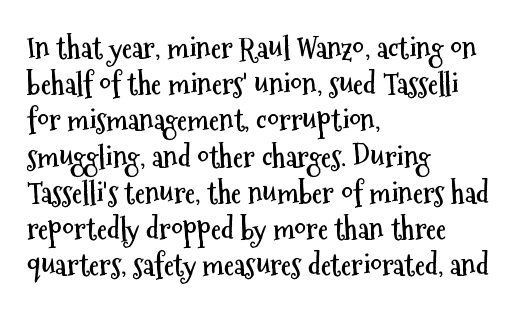
Posture: upright roman. Each row of text sits above clean, open space. The passage shown is emphatically bold. Does extra space separate the letters? No, they use regular spacing. What's the leading like? Ordinary, nothing unusual. This sample has the flowing, uneven cadence of proportional lettering.
